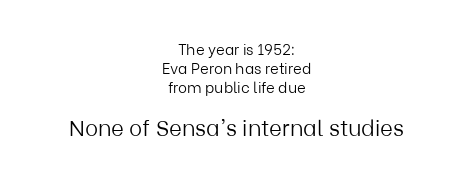
Stem width sits at or under what a default text font uses. The setting favours the middle, as headings and verse often do. The passage shown has conventional tracking throughout. Between these two stacked blocks, the lower one wins on size. Baseline-to-baseline distance is the conventional proportion of letter height. Posture: vertical.
